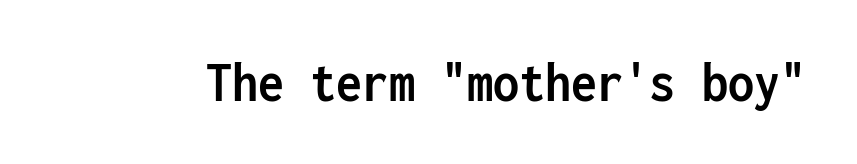
The gaps between neighbouring characters are ordinary and unremarkable. The font family rendered here belongs to the sans-serif group. Style check: upright. This sample has the even, mechanical cadence of fixed-width lettering.
